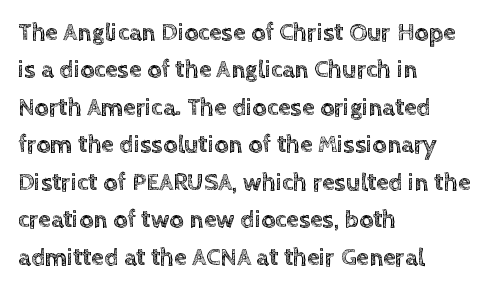
The image shows 25 px text type, upright; set left-aligned, normal line spacing (1.5x), normal letter spacing, not underlined.
